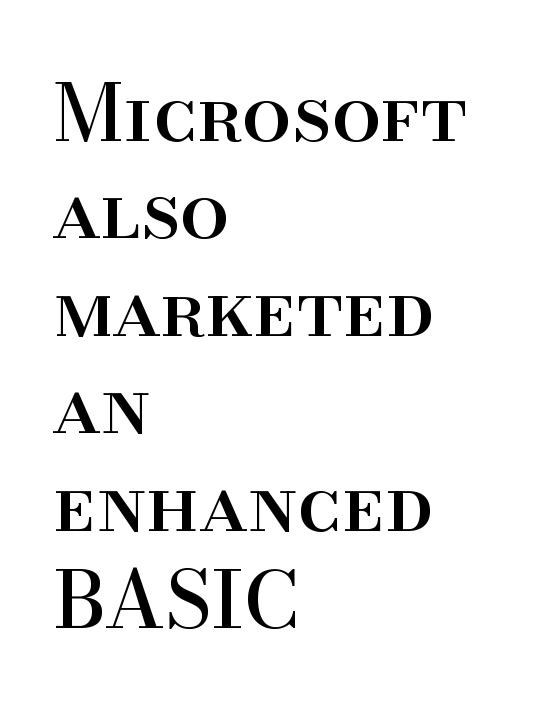
{"serif": "yes", "italic": "no", "width": "normal", "stroke_contrast": "high", "x_height": "small", "monospaced": "no", "underline": "no", "align": "left", "line_spacing": "normal", "line_spacing_ratio": 1.25, "letter_spacing": "normal", "letter_spacing_em": 0.0, "glyph_px": 78}
